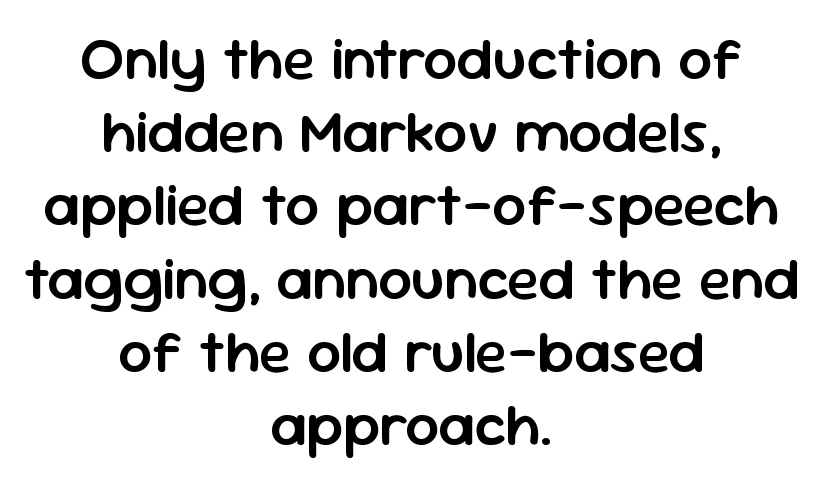
The image shows 60 px semibold sans-serif type, upright; set centered, line spacing 1.22x, normal letter spacing, not underlined; low stroke contrast and a medium x-height.
